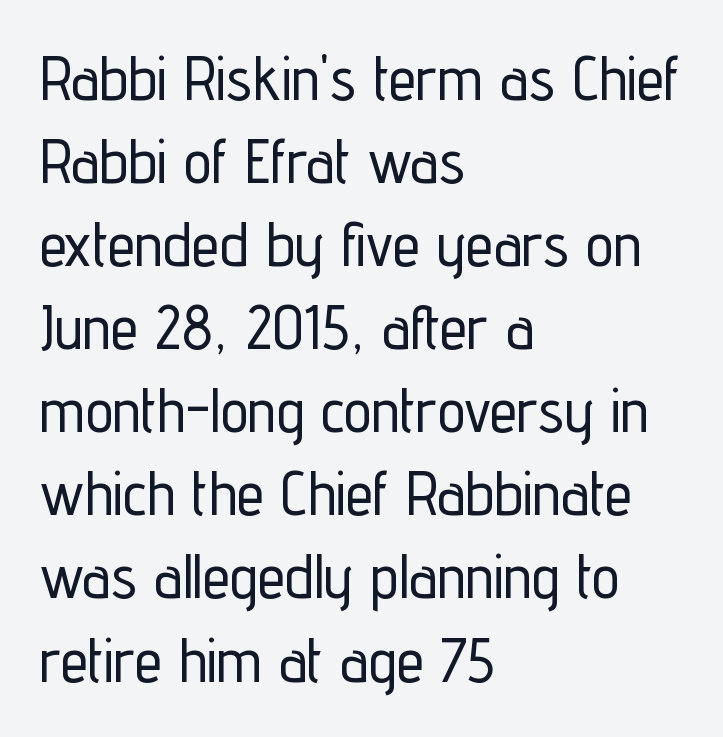
Q: Is the text italic (slanted)? A: No, it is upright.
Q: Is the typeface a serif or a sans-serif typeface? A: Sans-serif.
Q: Is the text underlined? A: No.
Q: How is the paragraph aligned? A: Left-aligned.
Q: Is the spacing between letters normal or unusually wide? A: Normal.
Q: Is the spacing between lines tight, normal or loose? A: Normal.
Q: Width (condensed, normal, or wide)? A: Condensed.
Q: Stroke contrast? A: Low.
Q: x-height? A: Medium.
Q: Monospaced? A: No.
